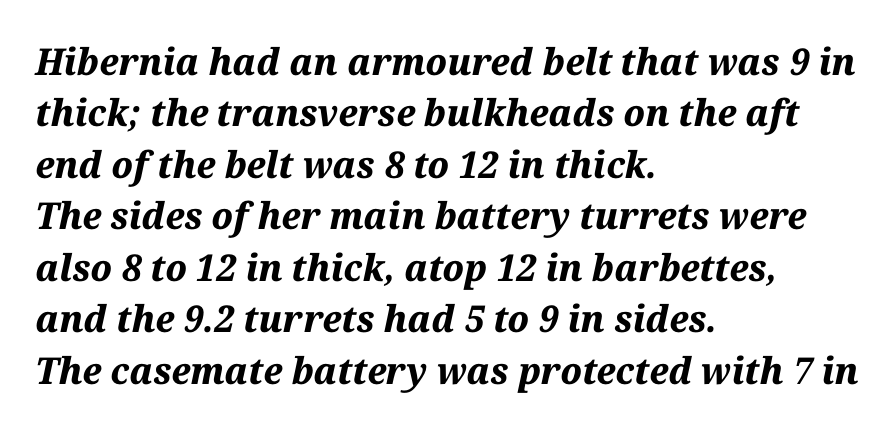
Q: Is the text bold? A: Yes.
Q: Is the text italic (slanted)? A: Yes, it leans right by about 12 degrees.
Q: Is the text underlined? A: No.
Q: How is the paragraph aligned? A: Left-aligned.
Q: Is the spacing between letters normal or unusually wide? A: Normal.
Q: Is the spacing between lines tight, normal or loose? A: Normal.
Q: Width (condensed, normal, or wide)? A: Normal.
Q: Stroke contrast? A: Medium.
Q: x-height? A: Medium.
Q: Monospaced? A: No.
